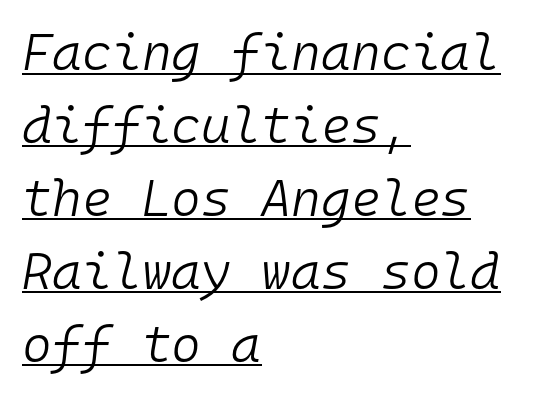
The strokes are not fattened; the text isn't bold. Students, observe: this is what conventionally led text looks like. The specimen reads as italic at a glance. Each line starts at the same left margin while the right side varies. The face used here is rendered with its standard letterfit.
